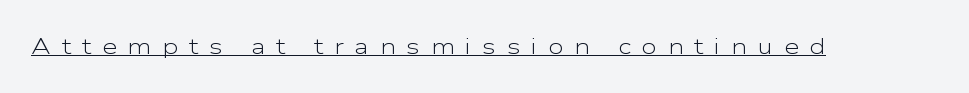
The image shows 22 px text type, upright; set unusually wide letter spacing (+0.49 em), underlined.
